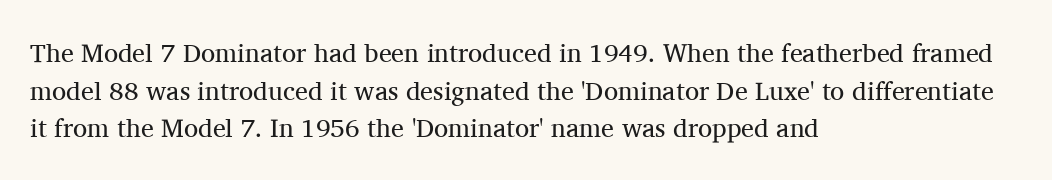
{"italic": "no", "bold": "no", "underline": "no", "align": "left", "line_spacing": "normal", "line_spacing_ratio": 1.45, "letter_spacing": "normal", "letter_spacing_em": 0.0, "glyph_px": 26}
